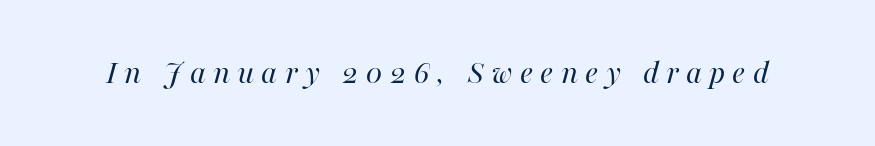
{"italic": "yes", "lean": "right", "slant_degrees": 16, "bold": "no", "weight": "regular", "width": "normal", "stroke_contrast": "high", "x_height": "medium", "monospaced": "no", "underline": "no", "letter_spacing": "wide", "letter_spacing_em": 0.21, "glyph_px": 34}
